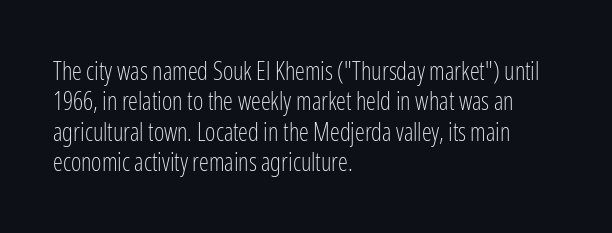
Nope, not italic — everything's standing straight. Only glyphs here, with clear space below each row. Leftover space on each line is placed entirely after the last word. The gaps between neighbouring characters are ordinary and unremarkable. A light-to-regular cut is what we see here.
